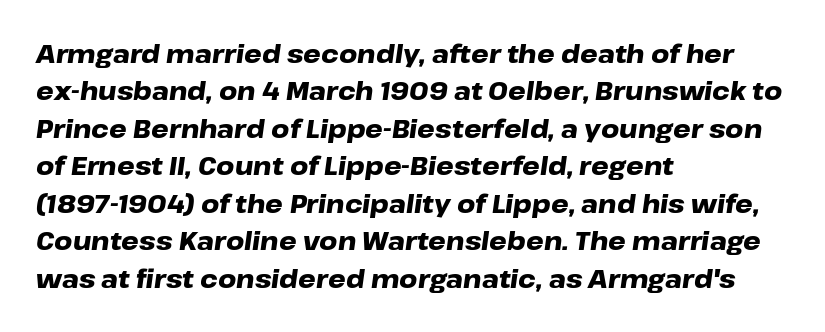
The text block is weighted toward the left margin, trailing off unevenly rightward. Regular leading. No extra tracking has been applied to these lines. Emphasis by weight is at full strength: bold.
